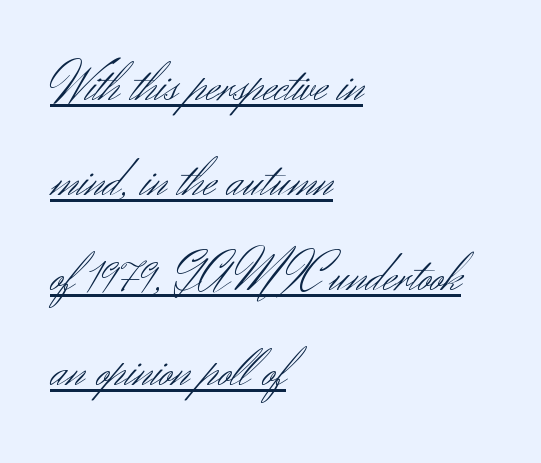
The image shows 54 px light sans-serif type; set left-aligned, line spacing 1.76x, normal letter spacing, underlined; medium stroke contrast and a small x-height.
